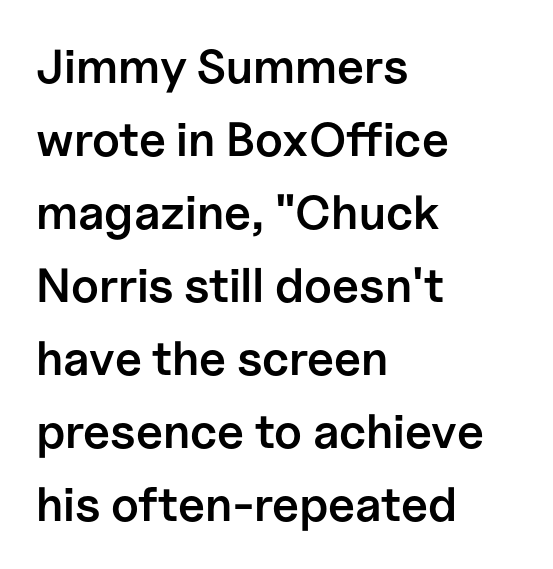
The image shows 48 px semibold sans-serif type, upright; set left-aligned, normal line spacing (1.52x), normal letter spacing, not underlined; low stroke contrast and a medium x-height.
